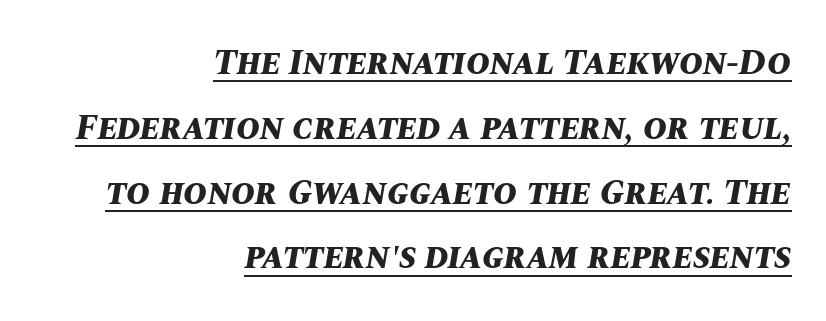
Q: Is the text bold? A: Yes.
Q: Is the text italic (slanted)? A: Yes, it leans right by about 10 degrees.
Q: Is the text underlined? A: Yes.
Q: How is the paragraph aligned? A: Right-aligned.
Q: Is the spacing between letters normal or unusually wide? A: Normal.
Q: Width (condensed, normal, or wide)? A: Normal.
Q: Stroke contrast? A: Medium.
Q: x-height? A: Large.
Q: Monospaced? A: No.
